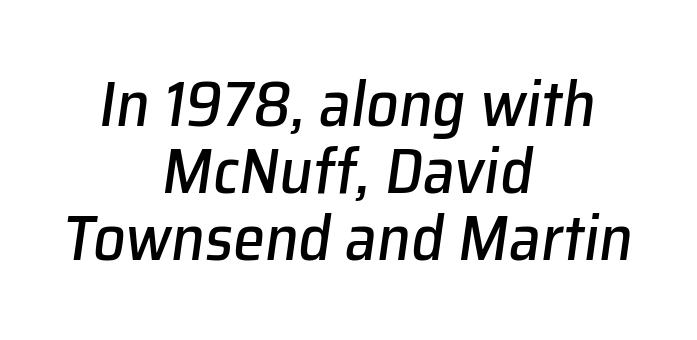
{"italic": "yes", "lean": "right", "slant_degrees": 8, "width": "normal", "stroke_contrast": "low", "x_height": "medium", "monospaced": "no", "underline": "no", "align": "center", "line_spacing": "tight", "line_spacing_ratio": 1.05, "letter_spacing": "normal", "letter_spacing_em": 0.0, "glyph_px": 64}
